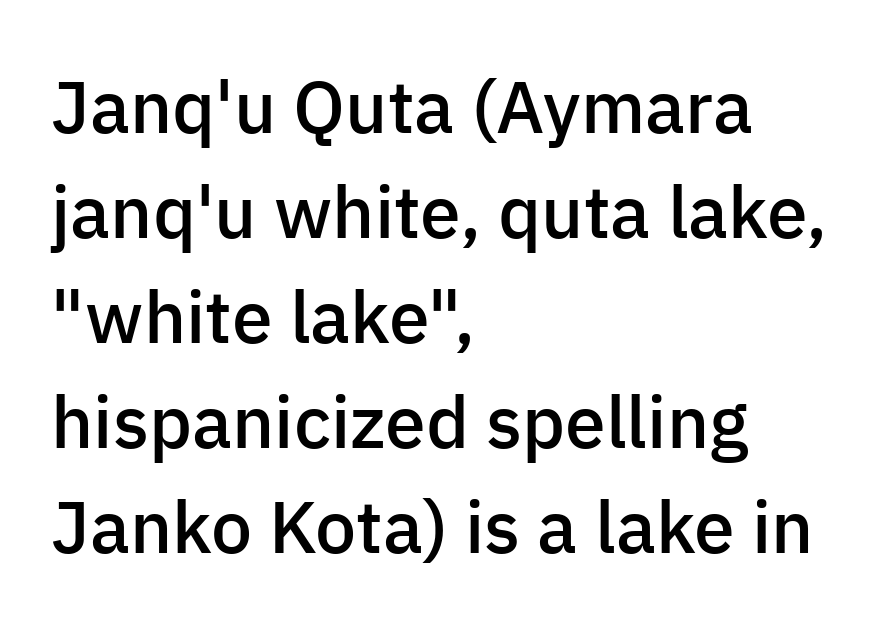
{"serif": "no", "italic": "no", "bold": "semi", "weight": "semibold", "width": "normal", "stroke_contrast": "low", "x_height": "medium", "monospaced": "no", "underline": "no", "align": "left", "line_spacing": "normal", "line_spacing_ratio": 1.44, "letter_spacing": "normal", "letter_spacing_em": 0.0, "glyph_px": 73}
